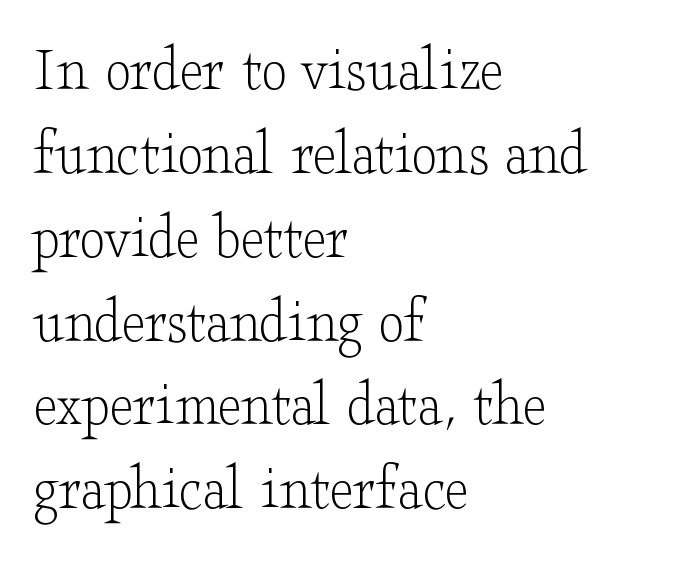
Q: Is the text bold? A: No.
Q: Is the text italic (slanted)? A: No, it is upright.
Q: Is the typeface a serif or a sans-serif typeface? A: Serif.
Q: Is the text underlined? A: No.
Q: How is the paragraph aligned? A: Left-aligned.
Q: Is the spacing between letters normal or unusually wide? A: Normal.
Q: Is the spacing between lines tight, normal or loose? A: Normal.
Q: Width (condensed, normal, or wide)? A: Wide.
Q: Stroke contrast? A: Low.
Q: x-height? A: Small.
Q: Monospaced? A: No.
